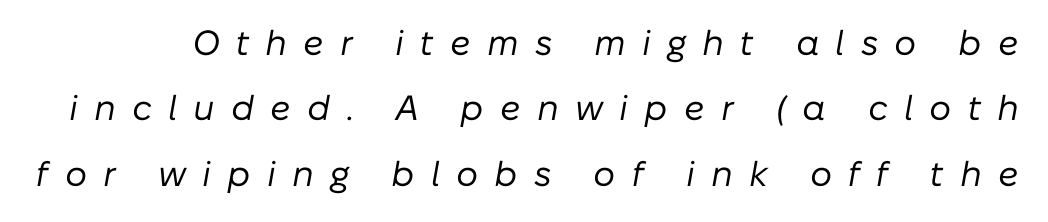
Is the type slanted? Yes — the strokes lean at a clear angle. Loose tracking; the words dissolve into strings of separated letters. Spacing verdict: proportional, widths tailored to each character. Letters have the restrained weight of plain body copy at most. Descenders are the only things crossing below the line.
